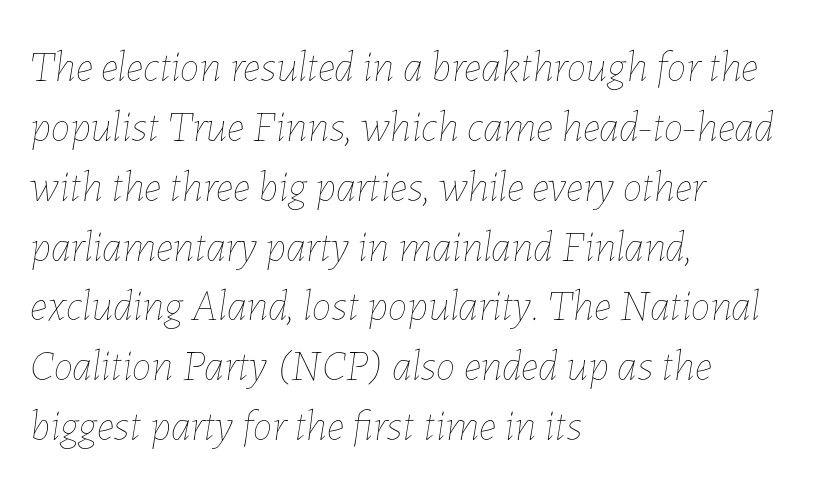
Q: Is the text bold? A: No.
Q: Is the text italic (slanted)? A: Yes, it leans right by about 7 degrees.
Q: Is the text underlined? A: No.
Q: How is the paragraph aligned? A: Left-aligned.
Q: Is the spacing between letters normal or unusually wide? A: Normal.
Q: Is the spacing between lines tight, normal or loose? A: Normal.
Q: Width (condensed, normal, or wide)? A: Normal.
Q: Stroke contrast? A: Low.
Q: x-height? A: Medium.
Q: Monospaced? A: No.
